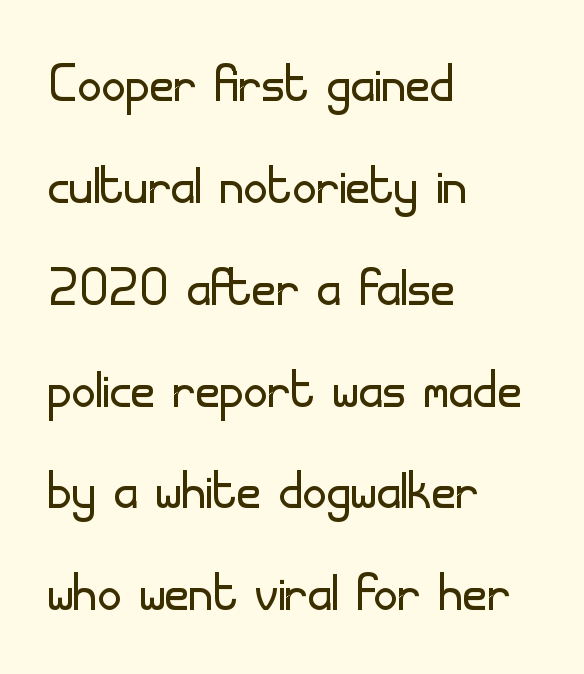
Q: Is the text bold? A: No.
Q: Is the text italic (slanted)? A: No, it is upright.
Q: Is the typeface a serif or a sans-serif typeface? A: Sans-serif.
Q: Is the text underlined? A: No.
Q: How is the paragraph aligned? A: Left-aligned.
Q: Is the spacing between letters normal or unusually wide? A: Normal.
Q: Is the spacing between lines tight, normal or loose? A: Normal.
Q: Width (condensed, normal, or wide)? A: Normal.
Q: Stroke contrast? A: Low.
Q: x-height? A: Small.
Q: Monospaced? A: No.
